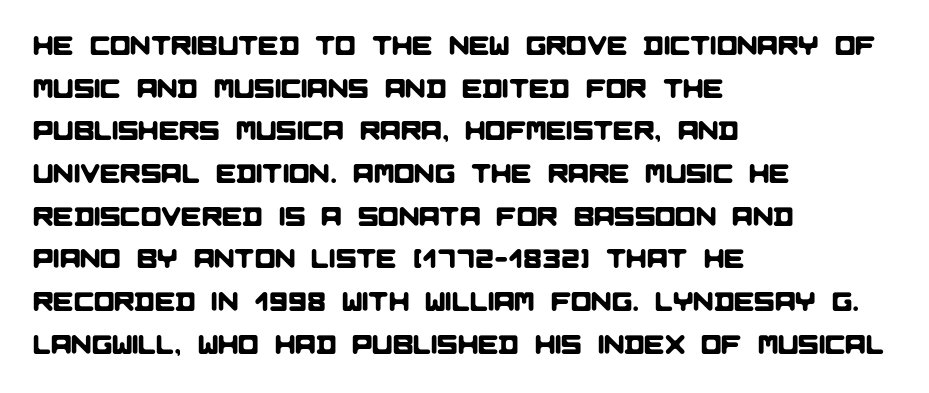
{"underline": "no", "align": "left", "line_spacing": "normal", "line_spacing_ratio": 1.58, "letter_spacing": "normal", "letter_spacing_em": 0.0, "glyph_px": 27}
